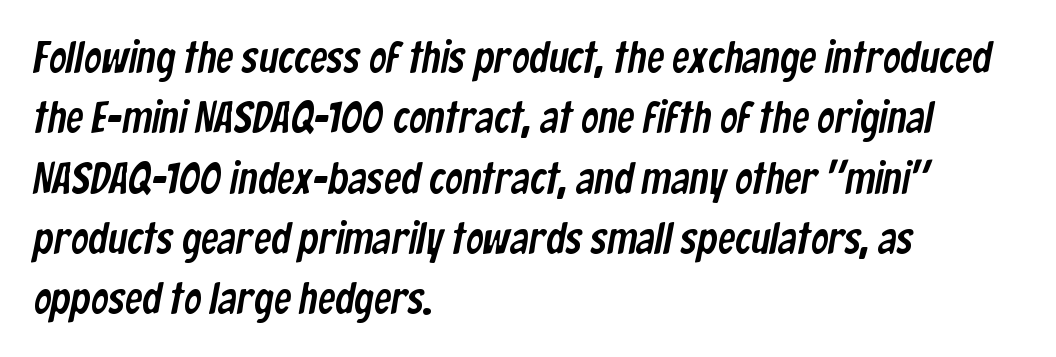
{"serif": "no", "width": "condensed", "stroke_contrast": "low", "x_height": "medium", "monospaced": "no", "underline": "no", "align": "left", "line_spacing": "normal", "line_spacing_ratio": 1.37, "letter_spacing": "normal", "letter_spacing_em": 0.0, "glyph_px": 44}
